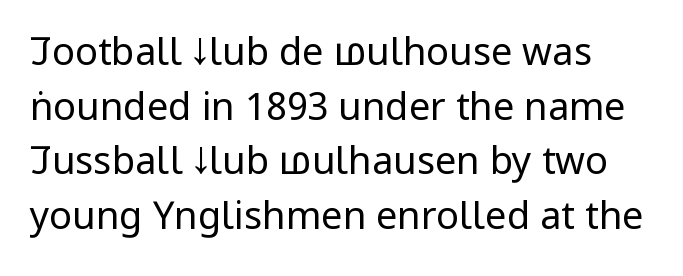
The image shows 38 px regular-weight, condensed sans-serif type, upright; set normal line spacing (1.44x), normal letter spacing, not underlined; low stroke contrast and a large x-height.
